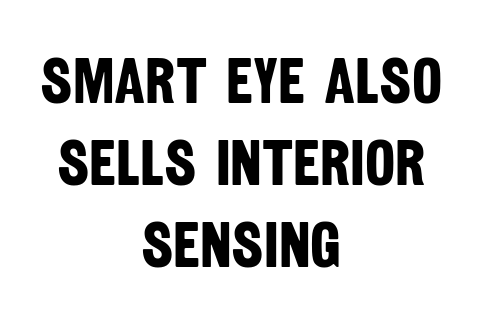
The image shows 64 px bold, condensed sans-serif type; set centered, normal line spacing (1.28x), normal letter spacing, not underlined; low stroke contrast and a large x-height.
